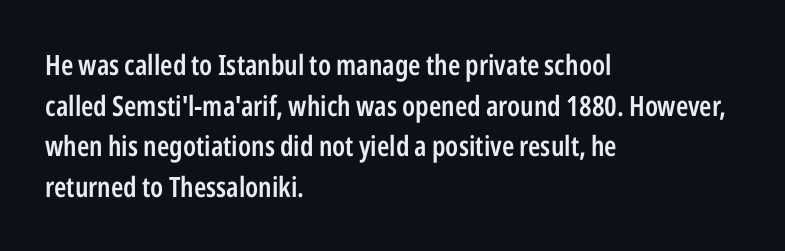
{"serif": "no", "italic": "no", "bold": "semi", "weight": "semibold", "width": "condensed", "stroke_contrast": "low", "x_height": "medium", "monospaced": "no", "underline": "no", "align": "left", "line_spacing": "normal", "line_spacing_ratio": 1.45, "letter_spacing": "normal", "letter_spacing_em": 0.0, "glyph_px": 28}
